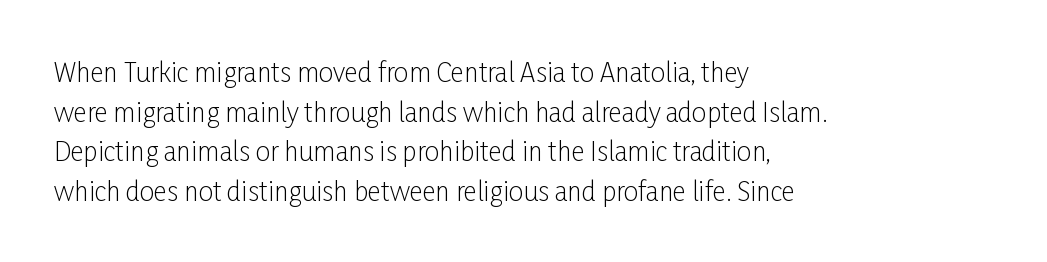
Q: Is the text bold? A: No.
Q: Is the text italic (slanted)? A: No, it is upright.
Q: Is the text underlined? A: No.
Q: How is the paragraph aligned? A: Left-aligned.
Q: Is the spacing between letters normal or unusually wide? A: Normal.
Q: Is the spacing between lines tight, normal or loose? A: Normal.
